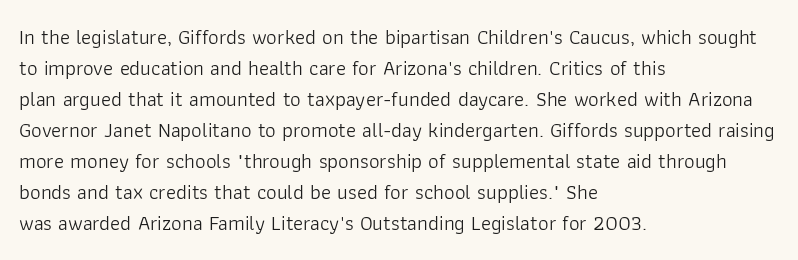
The image shows 21 px text type, upright; set left-aligned, normal line spacing (1.48x), normal letter spacing, not underlined.
